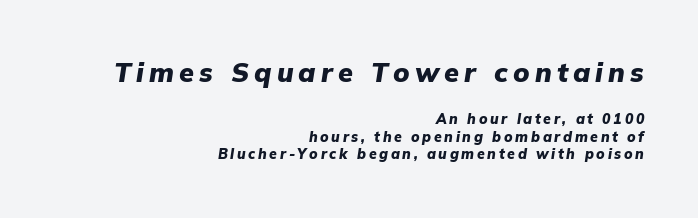
Q: Is the text bold? A: Yes.
Q: Is the text italic (slanted)? A: Yes, it leans right by about 9 degrees.
Q: Is the text underlined? A: No.
Q: How is the paragraph aligned? A: Right-aligned.
Q: Is the spacing between lines tight, normal or loose? A: Normal.
Q: Which block of text is set in a larger size, the first (top) or the second (bottom)? A: The first (top) one.
